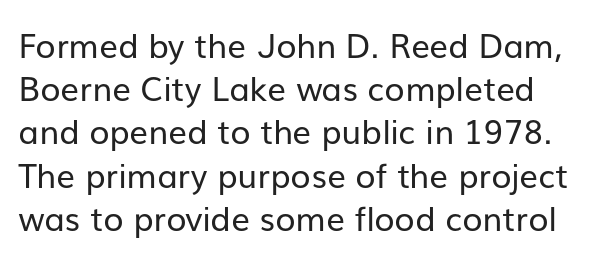
The line-height multiplier appears to be the usual default. Proportional: the letters do not fall into vertical columns. A clean baseline with only descenders dipping below it. The axis of the letterforms is exactly vertical. Weight: not bold — regular or lighter.
